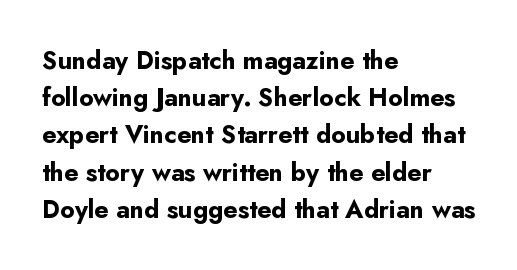
{"italic": "no", "bold": "yes", "underline": "no", "align": "left", "line_spacing": "normal", "line_spacing_ratio": 1.49, "letter_spacing": "normal", "letter_spacing_em": 0.0, "glyph_px": 25}
